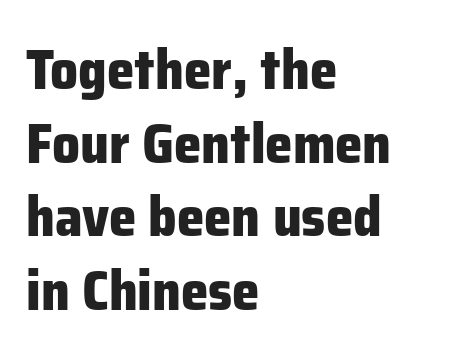
These lines keep a tight, regular rhythm from letter to letter. The strip under each line holds only bare page. If you measured baseline to baseline, you'd find a middling distance. I'd call this a sans setting — the letters go barefoot. The lettering stays uniformly vertical, giving the passage a roman look. Notice how the passage keeps a crisp vertical edge on the left only.
